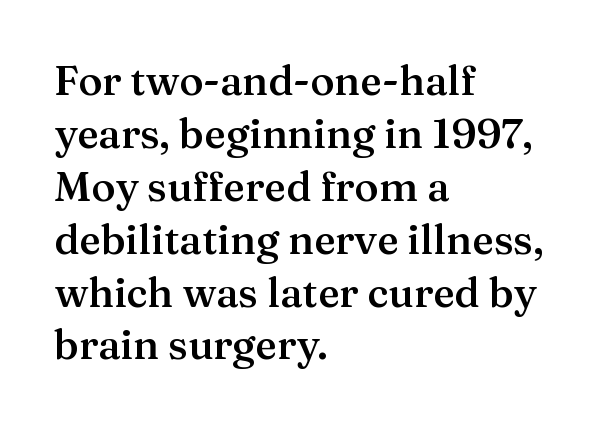
The image shows 41 px semibold serif type, upright; set left-aligned, normal line spacing (1.29x), normal letter spacing, not underlined; medium stroke contrast and a medium x-height.
